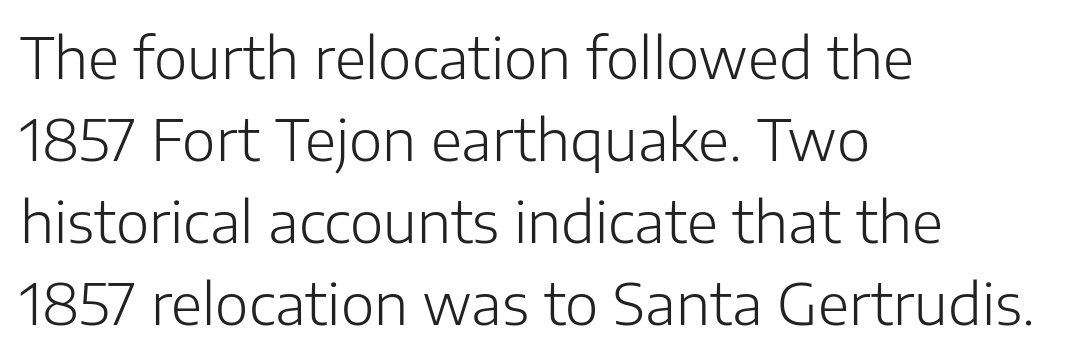
The image shows 57 px light sans-serif type, upright; set left-aligned, normal line spacing (1.44x), normal letter spacing, not underlined; low stroke contrast and a medium x-height.
